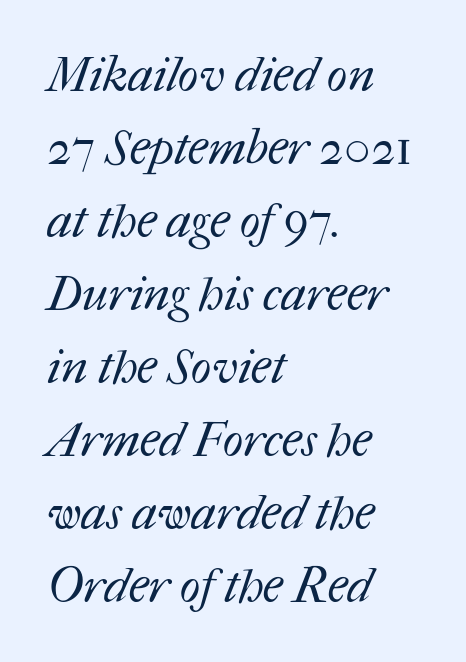
The image shows 48 px regular-weight type; set left-aligned, normal line spacing (1.52x), normal letter spacing, not underlined; medium stroke contrast and a medium x-height.
